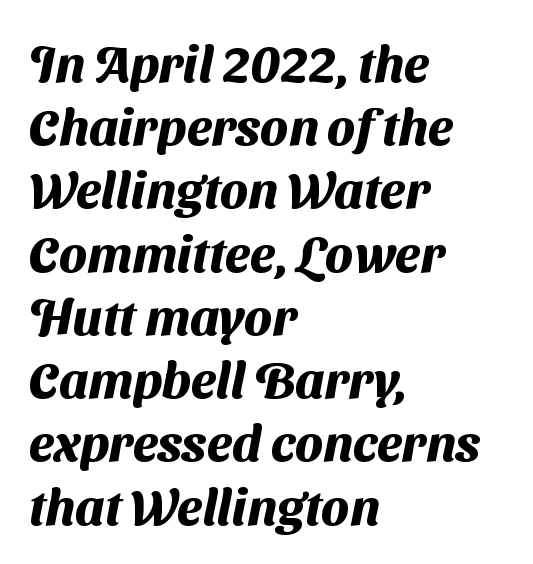
The image shows 51 px heavy sans-serif type; set left-aligned, line spacing 1.24x, normal letter spacing, not underlined; medium stroke contrast and a medium x-height.
